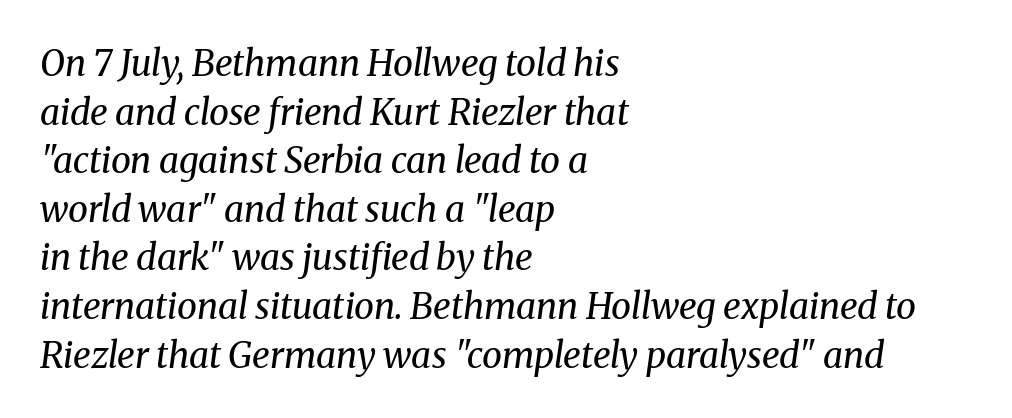
The image shows 36 px regular-weight serif type, italic (leaning right); set left-aligned, normal line spacing (1.35x), normal letter spacing, not underlined; medium stroke contrast and a medium x-height.
